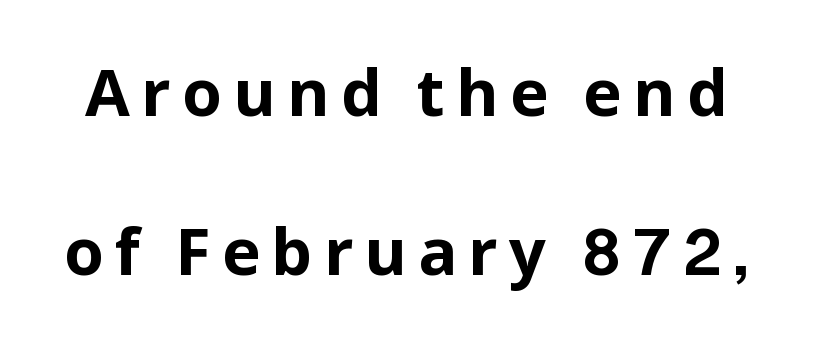
{"serif": "no", "italic": "no", "bold": "yes", "weight": "bold", "width": "normal", "stroke_contrast": "low", "x_height": "medium", "monospaced": "no", "underline": "no", "line_spacing": "loose", "line_spacing_ratio": 2.44, "glyph_px": 65}
